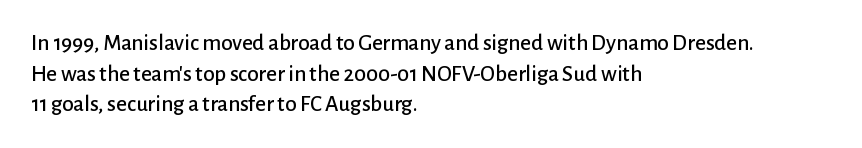
The image shows 23 px text type, upright; set left-aligned, normal line spacing (1.33x), normal letter spacing, not underlined.
